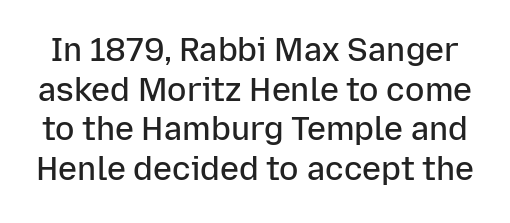
Q: Is the text bold? A: Semi-bold.
Q: Is the text italic (slanted)? A: No, it is upright.
Q: Is the typeface a serif or a sans-serif typeface? A: Sans-serif.
Q: Is the text underlined? A: No.
Q: Is the spacing between letters normal or unusually wide? A: Normal.
Q: Width (condensed, normal, or wide)? A: Normal.
Q: Stroke contrast? A: Low.
Q: x-height? A: Medium.
Q: Monospaced? A: No.
